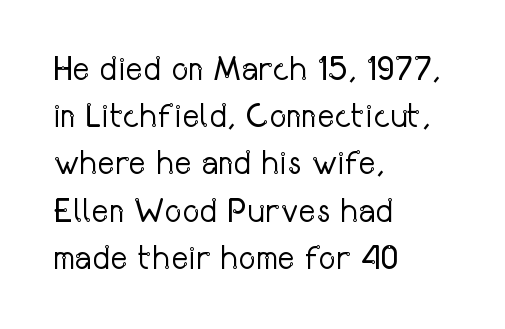
Q: Is the text bold? A: No.
Q: Is the text italic (slanted)? A: No, it is upright.
Q: Is the typeface a serif or a sans-serif typeface? A: Sans-serif.
Q: Is the text underlined? A: No.
Q: How is the paragraph aligned? A: Left-aligned.
Q: Is the spacing between letters normal or unusually wide? A: Normal.
Q: Is the spacing between lines tight, normal or loose? A: Normal.
Q: Width (condensed, normal, or wide)? A: Condensed.
Q: Stroke contrast? A: Low.
Q: x-height? A: Medium.
Q: Monospaced? A: No.
